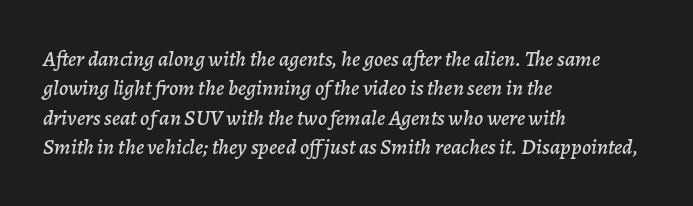
One-word summary of the alignment: left. These lines were composed using italics. One glance says typical: line gaps are just what's usual. This rendering features lettering with no underline.
